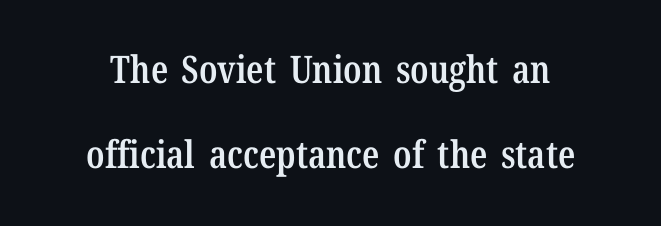
Q: Is the text bold? A: Semi-bold.
Q: Is the text italic (slanted)? A: No, it is upright.
Q: Is the typeface a serif or a sans-serif typeface? A: Serif.
Q: Is the text underlined? A: No.
Q: Is the spacing between letters normal or unusually wide? A: Normal.
Q: Is the spacing between lines tight, normal or loose? A: Loose.
Q: Width (condensed, normal, or wide)? A: Condensed.
Q: Stroke contrast? A: Low.
Q: x-height? A: Medium.
Q: Monospaced? A: No.
